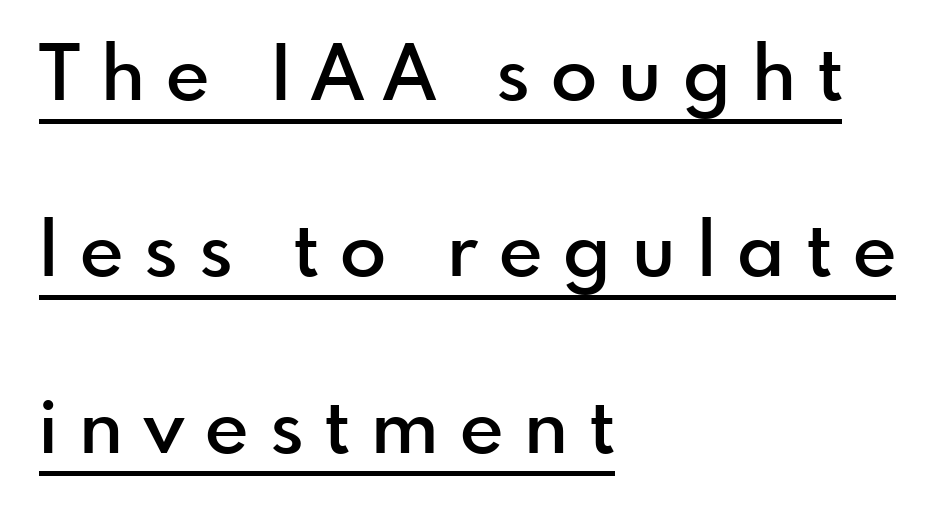
The image shows 76 px semibold sans-serif type, upright; set left-aligned, loose line spacing (2.32x), unusually wide letter spacing (+0.28 em), underlined; a small x-height.
